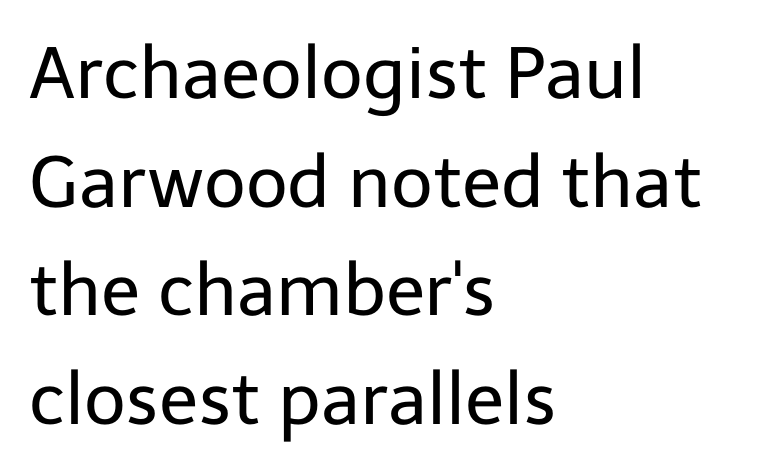
Students, note that the glyphs here touch the page at normal intervals. Stems here are at most as thick as an everyday book face. Character widths vary here, with narrow letters taking less room than wide ones. Rule under the text: the space is simply empty. Rows of type keep a routine distance in the vertical direction. Notice how the stems are strictly vertical — no italics here.
